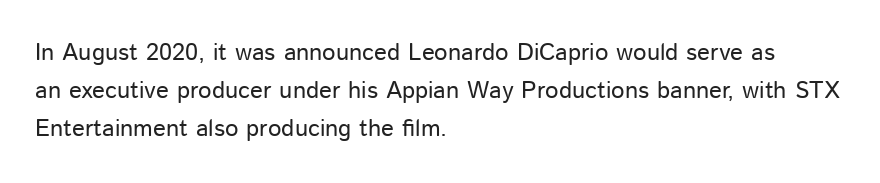
{"italic": "no", "bold": "no", "underline": "no", "align": "left", "line_spacing": "normal", "line_spacing_ratio": 1.59, "letter_spacing": "normal", "letter_spacing_em": 0.0, "glyph_px": 24}
